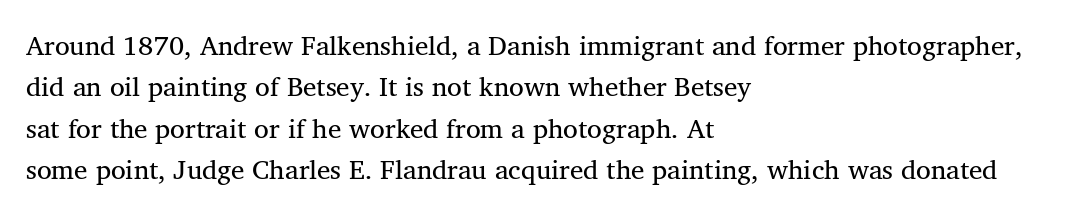
{"italic": "no", "bold": "no", "underline": "no", "align": "left", "line_spacing": "normal", "line_spacing_ratio": 1.53, "letter_spacing": "normal", "letter_spacing_em": 0.0, "glyph_px": 27}
